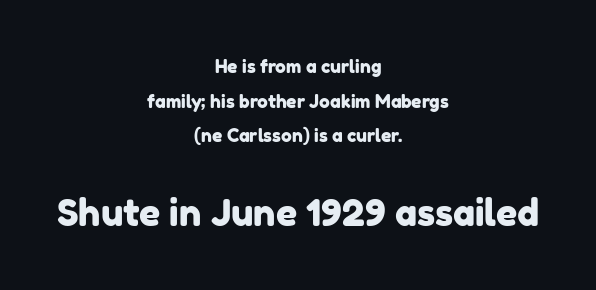
Q: Is the typeface a serif or a sans-serif typeface? A: Sans-serif.
Q: Is the text underlined? A: No.
Q: How is the paragraph aligned? A: Centered.
Q: Is the spacing between letters normal or unusually wide? A: Normal.
Q: Is the spacing between lines tight, normal or loose? A: Loose.
Q: Which block of text is set in a larger size, the first (top) or the second (bottom)? A: The second (bottom) one.
Q: Width (condensed, normal, or wide)? A: Normal.
Q: Stroke contrast? A: Low.
Q: x-height? A: Medium.
Q: Monospaced? A: No.
